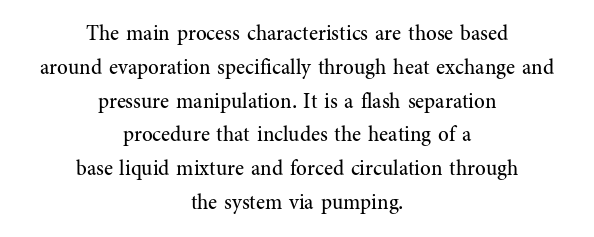
Q: Is the text bold? A: No.
Q: Is the text italic (slanted)? A: No, it is upright.
Q: Is the text underlined? A: No.
Q: How is the paragraph aligned? A: Centered.
Q: Is the spacing between letters normal or unusually wide? A: Normal.
Q: Is the spacing between lines tight, normal or loose? A: Normal.
